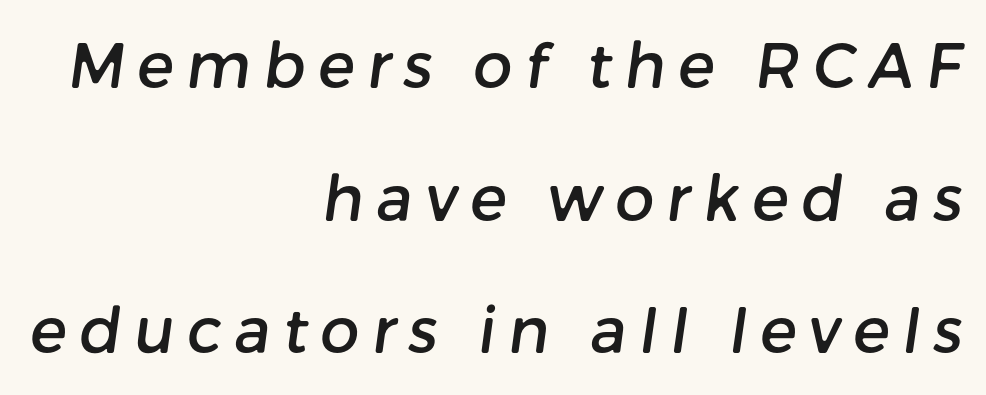
Q: Is the typeface a serif or a sans-serif typeface? A: Sans-serif.
Q: Is the text underlined? A: No.
Q: How is the paragraph aligned? A: Right-aligned.
Q: Is the spacing between letters normal or unusually wide? A: Unusually wide.
Q: Is the spacing between lines tight, normal or loose? A: Loose.
Q: Width (condensed, normal, or wide)? A: Normal.
Q: Stroke contrast? A: Low.
Q: x-height? A: Medium.
Q: Monospaced? A: No.
